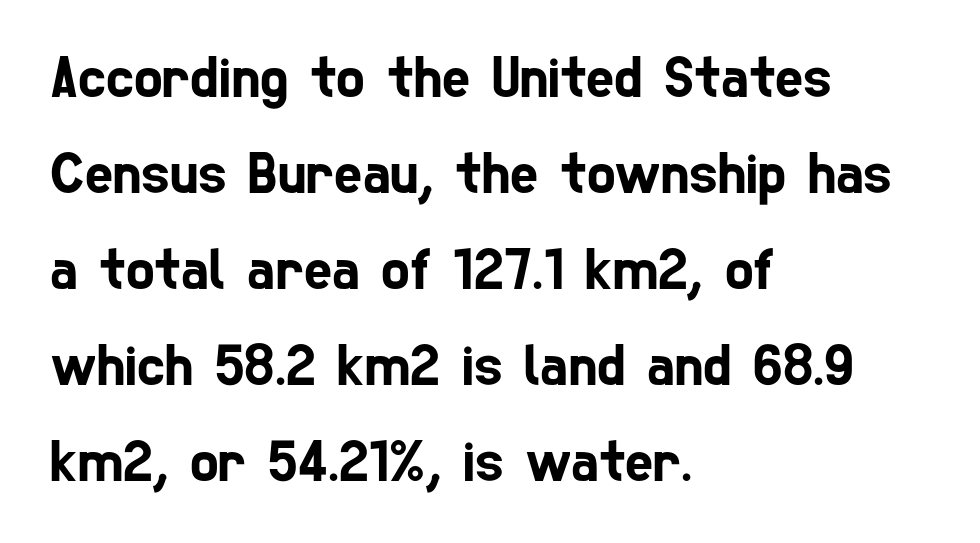
Q: Is the typeface a serif or a sans-serif typeface? A: Sans-serif.
Q: Is the text underlined? A: No.
Q: How is the paragraph aligned? A: Left-aligned.
Q: Is the spacing between letters normal or unusually wide? A: Normal.
Q: Is the spacing between lines tight, normal or loose? A: Normal.
Q: Width (condensed, normal, or wide)? A: Condensed.
Q: Stroke contrast? A: Low.
Q: x-height? A: Medium.
Q: Monospaced? A: No.
